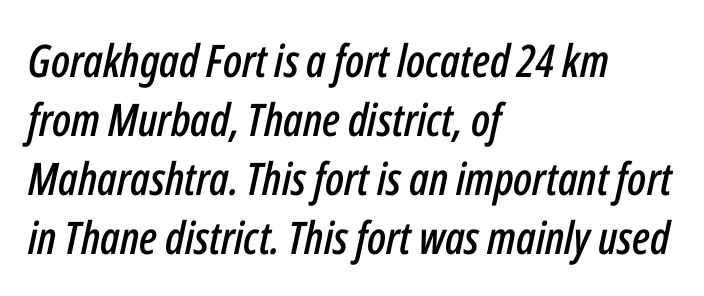
Q: Is the text italic (slanted)? A: Yes, it leans right by about 12 degrees.
Q: Is the text underlined? A: No.
Q: How is the paragraph aligned? A: Left-aligned.
Q: Is the spacing between letters normal or unusually wide? A: Normal.
Q: Is the spacing between lines tight, normal or loose? A: Normal.
Q: Width (condensed, normal, or wide)? A: Condensed.
Q: Stroke contrast? A: Low.
Q: x-height? A: Medium.
Q: Monospaced? A: No.
